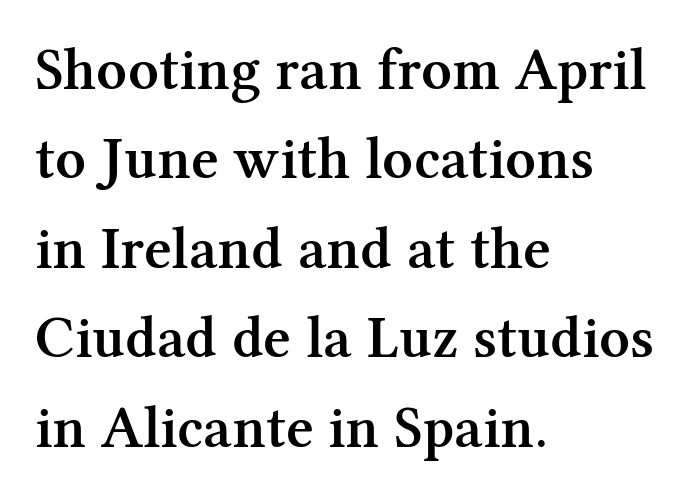
Q: Is the text bold? A: Semi-bold.
Q: Is the text italic (slanted)? A: No, it is upright.
Q: Is the typeface a serif or a sans-serif typeface? A: Serif.
Q: Is the text underlined? A: No.
Q: How is the paragraph aligned? A: Left-aligned.
Q: Is the spacing between letters normal or unusually wide? A: Normal.
Q: Is the spacing between lines tight, normal or loose? A: Normal.
Q: Width (condensed, normal, or wide)? A: Normal.
Q: Stroke contrast? A: Medium.
Q: x-height? A: Medium.
Q: Monospaced? A: No.
